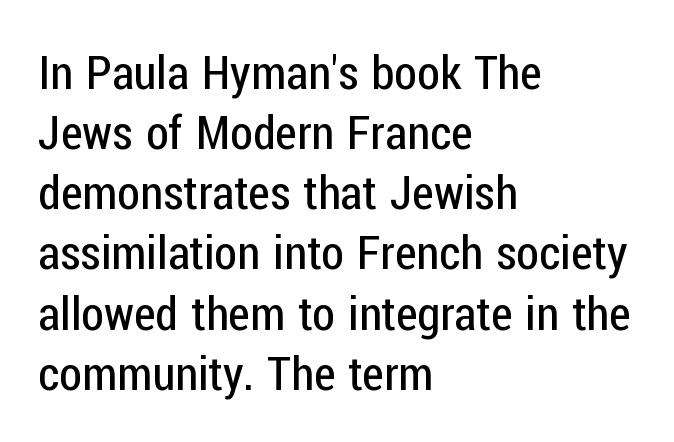
Underlining? Definitely not there. The typesetter chose a ragged-right arrangement here. The weight would be labelled regular, book, light, or lighter still. Spacing verdict: proportional, widths tailored to each character.
